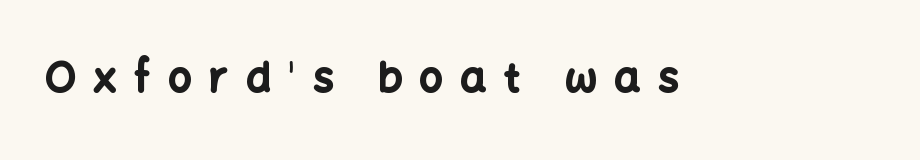
The image shows 41 px bold sans-serif type, upright; set unusually wide letter spacing (+0.43 em), not underlined; low stroke contrast and a medium x-height.
